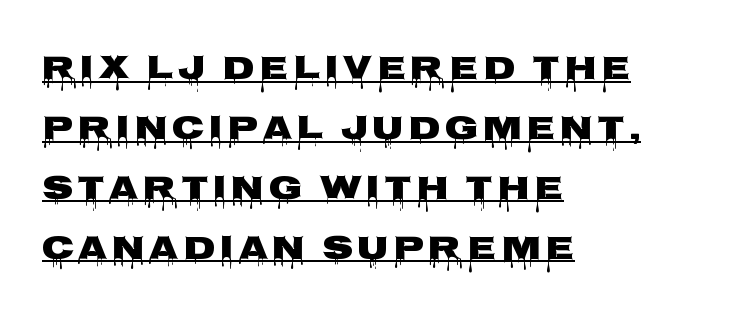
Note the varied advance widths — an 'i' is clearly narrower than an 'm'. Each line starts at the same left margin while the right side varies. Every word sits above its own underline. The font family rendered here belongs to the sans-serif group.
